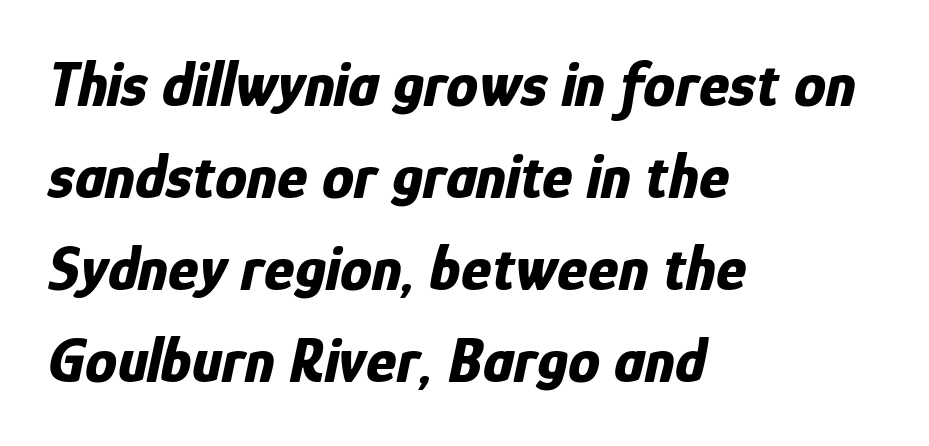
Q: Is the text bold? A: Yes.
Q: Is the text italic (slanted)? A: Yes, it leans right by about 12 degrees.
Q: Is the text underlined? A: No.
Q: How is the paragraph aligned? A: Left-aligned.
Q: Is the spacing between letters normal or unusually wide? A: Normal.
Q: Is the spacing between lines tight, normal or loose? A: Normal.
Q: Width (condensed, normal, or wide)? A: Condensed.
Q: Stroke contrast? A: Low.
Q: x-height? A: Medium.
Q: Monospaced? A: No.
